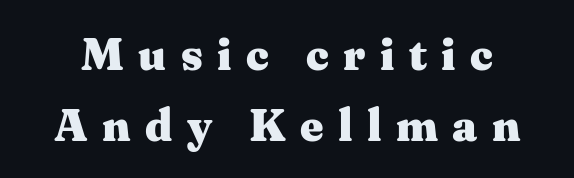
The image shows 45 px heavy, wide serif type, upright; set normal line spacing (1.57x), unusually wide letter spacing (+0.32 em), not underlined; medium stroke contrast and a medium x-height.
